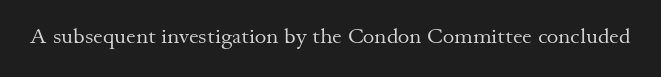
The image shows 22 px text type, upright; set normal letter spacing, not underlined.
